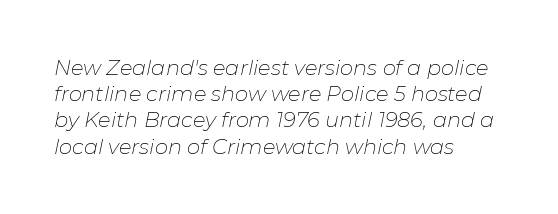
Q: Is the text bold? A: No.
Q: Is the text italic (slanted)? A: Yes, it leans right by about 11 degrees.
Q: Is the text underlined? A: No.
Q: How is the paragraph aligned? A: Left-aligned.
Q: Is the spacing between letters normal or unusually wide? A: Normal.
Q: Is the spacing between lines tight, normal or loose? A: Normal.
